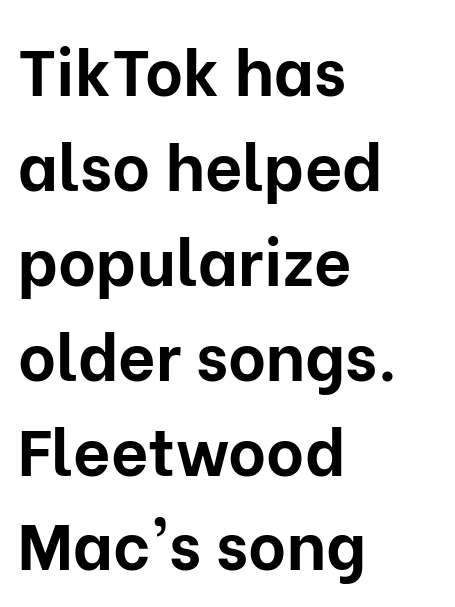
{"serif": "no", "italic": "no", "bold": "yes", "weight": "bold", "width": "normal", "stroke_contrast": "low", "x_height": "medium", "monospaced": "no", "underline": "no", "align": "left", "line_spacing": "normal", "line_spacing_ratio": 1.46, "letter_spacing": "normal", "letter_spacing_em": 0.0, "glyph_px": 65}
